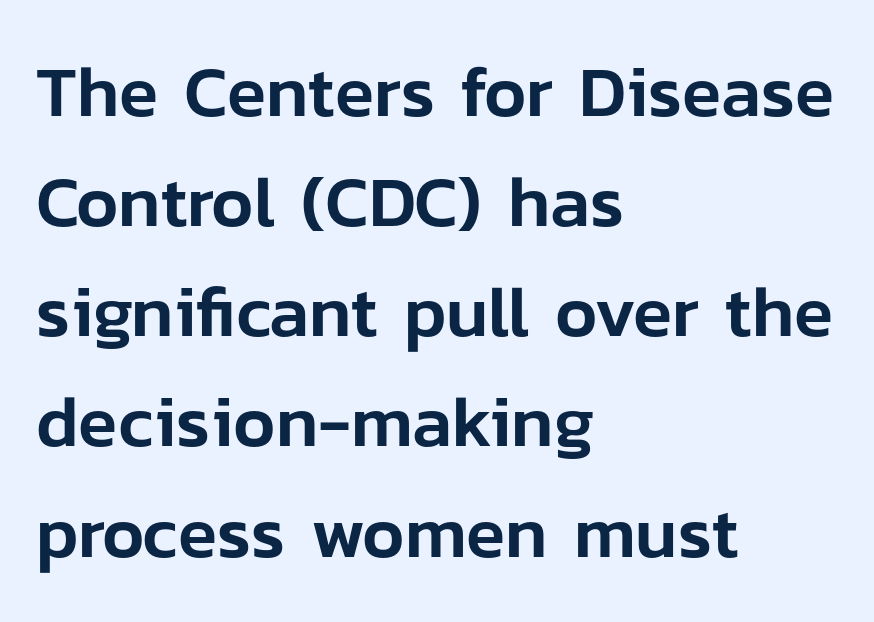
Character widths vary here, with narrow letters taking less room than wide ones. The rendering keeps characters at their native spacing. The type family on display is of the sans-serif kind. Posture: upright roman.
